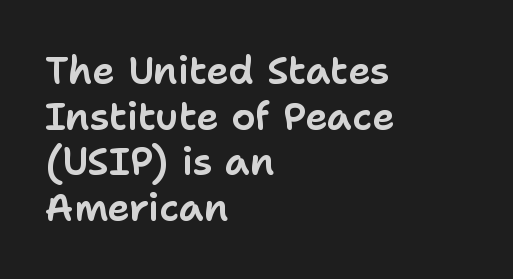
The glyphs in this specimen are sans serif. If you drew a line through each stem, it would be perfectly vertical. Do the characters align in a grid? No, the font is proportional. Tracking value appears to be zero — textbook default spacing.
